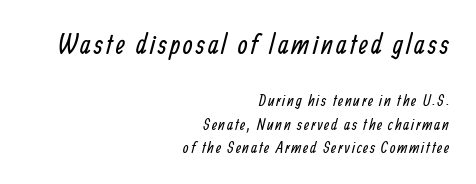
The image shows 28 px regular-weight, condensed sans-serif type; set right-aligned, normal line spacing (1.46x), not underlined; the first (top) block is 1.75x larger; low stroke contrast and a medium x-height.
